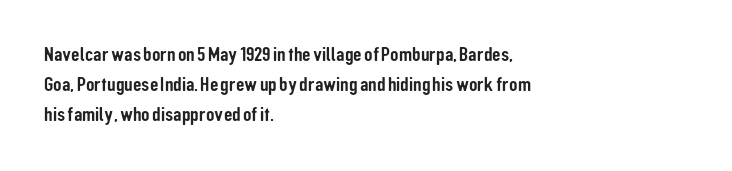
The lines sit at an ordinary, default distance from one another. In terms of posture, this sample is upright. What stands out about the letter spacing? Nothing — it is the standard amount. Leftover space on each line is placed entirely after the last word. Check the space under the baseline: it is left empty.
